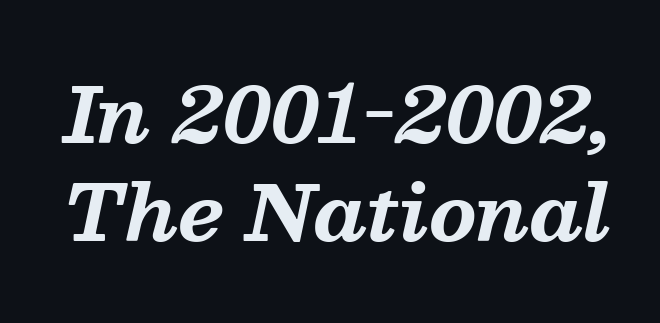
{"serif": "yes", "italic": "yes", "lean": "right", "slant_degrees": 13, "bold": "yes", "weight": "bold", "width": "normal", "stroke_contrast": "medium", "x_height": "medium", "monospaced": "no", "underline": "no", "line_spacing": "normal", "line_spacing_ratio": 1.29, "letter_spacing": "normal", "letter_spacing_em": 0.0, "glyph_px": 76}
